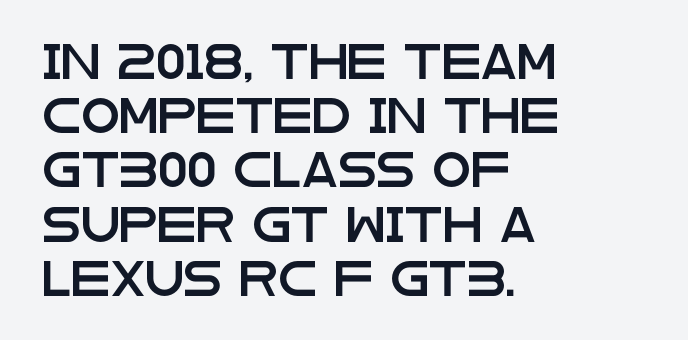
Q: Is the text italic (slanted)? A: No, it is upright.
Q: Is the typeface a serif or a sans-serif typeface? A: Sans-serif.
Q: Is the text underlined? A: No.
Q: How is the paragraph aligned? A: Left-aligned.
Q: Is the spacing between letters normal or unusually wide? A: Normal.
Q: Is the spacing between lines tight, normal or loose? A: Normal.
Q: Width (condensed, normal, or wide)? A: Wide.
Q: Stroke contrast? A: Low.
Q: x-height? A: Large.
Q: Monospaced? A: No.
